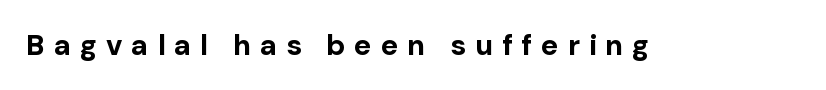
The image shows 29 px bold sans-serif type, upright; set unusually wide letter spacing (+0.31 em), not underlined; low stroke contrast and a medium x-height.
